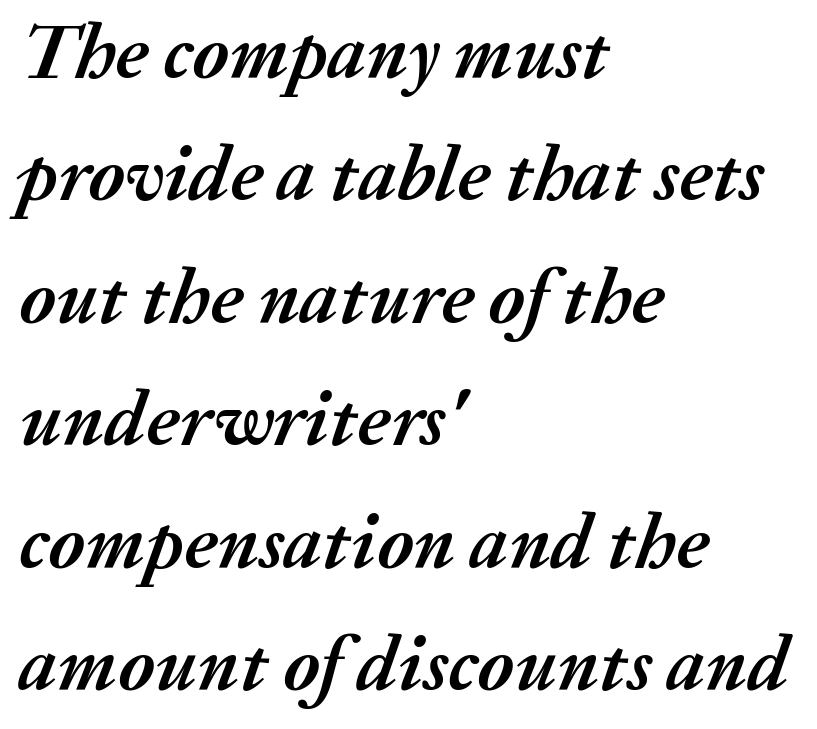
Q: Is the text bold? A: Yes.
Q: Is the text italic (slanted)? A: Yes, it leans right by about 20 degrees.
Q: Is the text underlined? A: No.
Q: How is the paragraph aligned? A: Left-aligned.
Q: Is the spacing between letters normal or unusually wide? A: Normal.
Q: Is the spacing between lines tight, normal or loose? A: Normal.
Q: Width (condensed, normal, or wide)? A: Normal.
Q: Stroke contrast? A: Medium.
Q: x-height? A: Medium.
Q: Monospaced? A: No.
